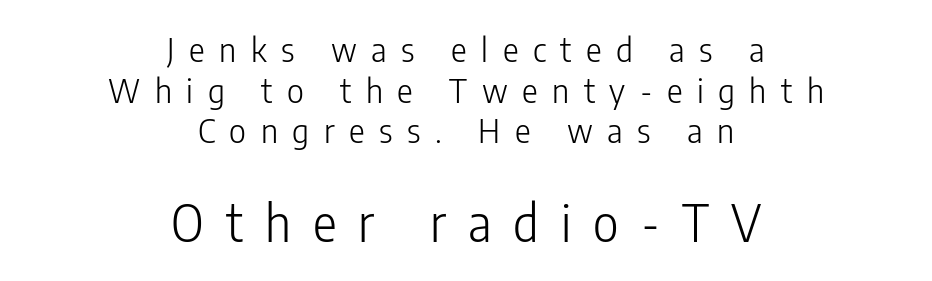
Q: Is the text bold? A: No.
Q: Is the text italic (slanted)? A: No, it is upright.
Q: Is the typeface a serif or a sans-serif typeface? A: Sans-serif.
Q: Is the text underlined? A: No.
Q: How is the paragraph aligned? A: Centered.
Q: Is the spacing between letters normal or unusually wide? A: Unusually wide.
Q: Which block of text is set in a larger size, the first (top) or the second (bottom)? A: The second (bottom) one.
Q: Width (condensed, normal, or wide)? A: Condensed.
Q: Stroke contrast? A: Low.
Q: x-height? A: Medium.
Q: Monospaced? A: No.
